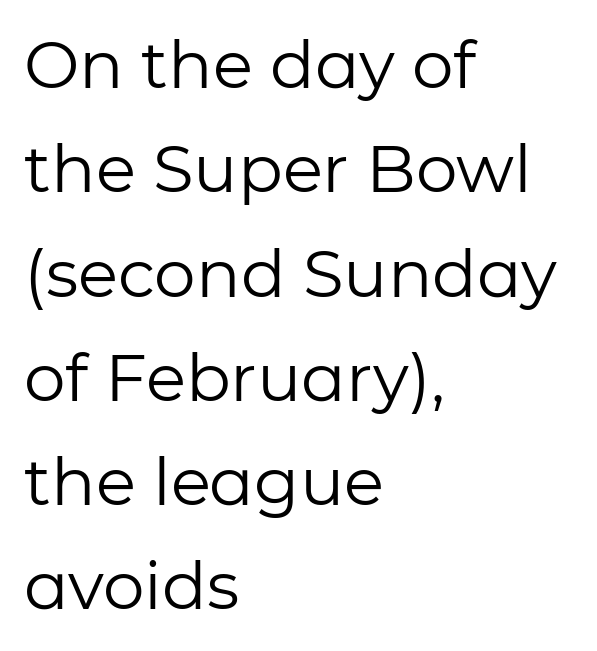
{"serif": "no", "italic": "no", "bold": "no", "weight": "regular", "width": "normal", "stroke_contrast": "low", "x_height": "medium", "monospaced": "no", "underline": "no", "align": "left", "line_spacing": "normal", "line_spacing_ratio": 1.58, "letter_spacing": "normal", "letter_spacing_em": 0.0, "glyph_px": 66}
